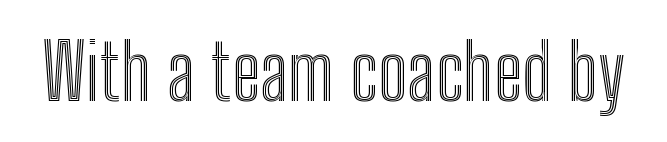
Q: Is the text italic (slanted)? A: No, it is upright.
Q: Is the text underlined? A: No.
Q: Is the spacing between letters normal or unusually wide? A: Normal.
Q: Width (condensed, normal, or wide)? A: Condensed.
Q: x-height? A: Medium.
Q: Monospaced? A: No.
